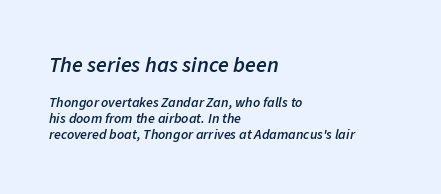
Q: Is the text bold? A: Semi-bold.
Q: Is the text italic (slanted)? A: Yes, it leans right by about 11 degrees.
Q: Is the text underlined? A: No.
Q: How is the paragraph aligned? A: Left-aligned.
Q: Is the spacing between letters normal or unusually wide? A: Normal.
Q: Is the spacing between lines tight, normal or loose? A: Tight.
Q: Which block of text is set in a larger size, the first (top) or the second (bottom)? A: The first (top) one.
